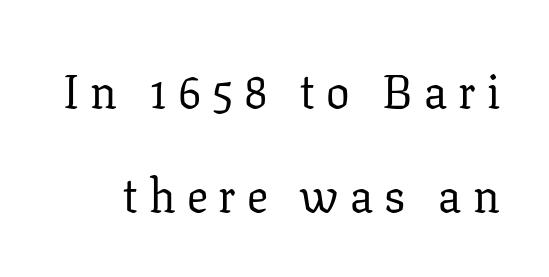
{"serif": "yes", "italic": "no", "bold": "no", "weight": "regular", "width": "normal", "stroke_contrast": "low", "x_height": "medium", "monospaced": "no", "underline": "no", "line_spacing": "loose", "line_spacing_ratio": 2.21, "letter_spacing": "wide", "letter_spacing_em": 0.24, "glyph_px": 47}
